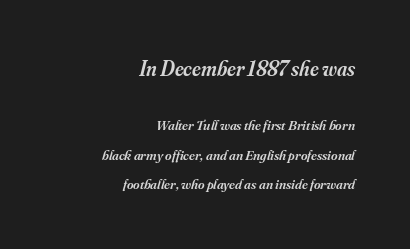
Two sizes are in play, and the larger belongs to the first block. Just letters on the line, the space beneath them empty. The typesetter chose a ragged-left arrangement here. Does the leading feel generous? Absolutely, it's lavish. You can tell it's italic because the verticals aren't actually vertical. Weight: semibold (demi).
